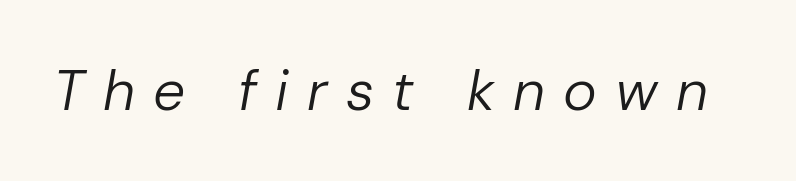
Q: Is the text bold? A: No.
Q: Is the text italic (slanted)? A: Yes, it leans right by about 10 degrees.
Q: Is the text underlined? A: No.
Q: Is the spacing between letters normal or unusually wide? A: Unusually wide.
Q: Width (condensed, normal, or wide)? A: Normal.
Q: Stroke contrast? A: Low.
Q: x-height? A: Medium.
Q: Monospaced? A: No.
